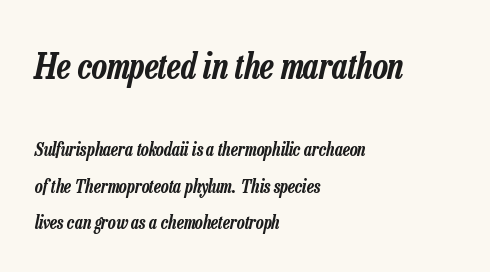
Q: Is the text italic (slanted)? A: Yes, it leans right by about 13 degrees.
Q: Is the text underlined? A: No.
Q: How is the paragraph aligned? A: Left-aligned.
Q: Is the spacing between letters normal or unusually wide? A: Normal.
Q: Is the spacing between lines tight, normal or loose? A: Loose.
Q: Which block of text is set in a larger size, the first (top) or the second (bottom)? A: The first (top) one.
Q: Width (condensed, normal, or wide)? A: Condensed.
Q: Stroke contrast? A: Low.
Q: x-height? A: Medium.
Q: Monospaced? A: No.
